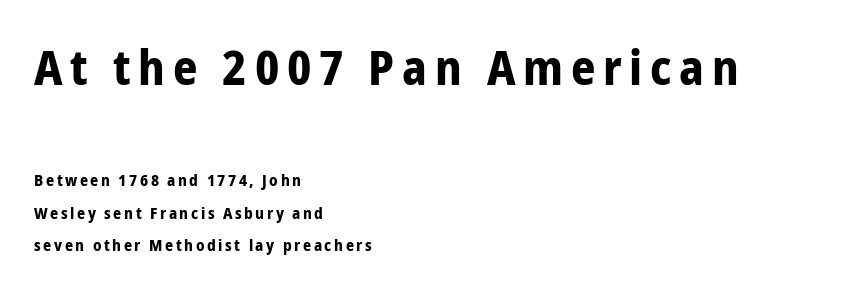
Q: Is the text bold? A: Yes.
Q: Is the text italic (slanted)? A: No, it is upright.
Q: Is the typeface a serif or a sans-serif typeface? A: Sans-serif.
Q: Is the text underlined? A: No.
Q: How is the paragraph aligned? A: Left-aligned.
Q: Is the spacing between lines tight, normal or loose? A: Loose.
Q: Which block of text is set in a larger size, the first (top) or the second (bottom)? A: The first (top) one.
Q: Width (condensed, normal, or wide)? A: Condensed.
Q: Stroke contrast? A: Low.
Q: x-height? A: Medium.
Q: Monospaced? A: No.
